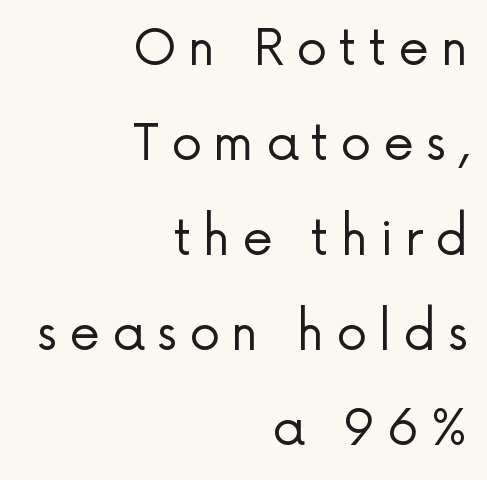
Q: Is the text bold? A: No.
Q: Is the text italic (slanted)? A: No, it is upright.
Q: Is the typeface a serif or a sans-serif typeface? A: Sans-serif.
Q: Is the text underlined? A: No.
Q: How is the paragraph aligned? A: Right-aligned.
Q: Is the spacing between letters normal or unusually wide? A: Unusually wide.
Q: Is the spacing between lines tight, normal or loose? A: Loose.
Q: Width (condensed, normal, or wide)? A: Normal.
Q: Stroke contrast? A: Low.
Q: x-height? A: Medium.
Q: Monospaced? A: No.
